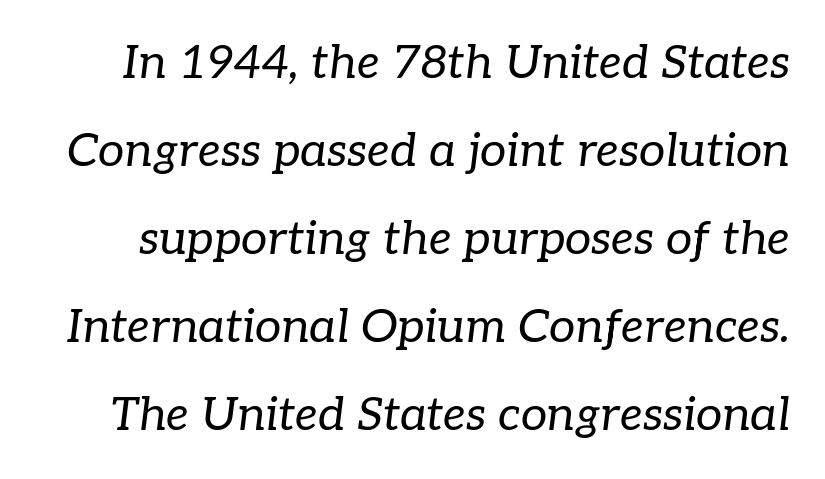
Q: Is the text bold? A: No.
Q: Is the text italic (slanted)? A: Yes, it leans right by about 7 degrees.
Q: Is the typeface a serif or a sans-serif typeface? A: Serif.
Q: Is the text underlined? A: No.
Q: Is the spacing between letters normal or unusually wide? A: Normal.
Q: Width (condensed, normal, or wide)? A: Normal.
Q: Stroke contrast? A: Low.
Q: x-height? A: Medium.
Q: Monospaced? A: No.
